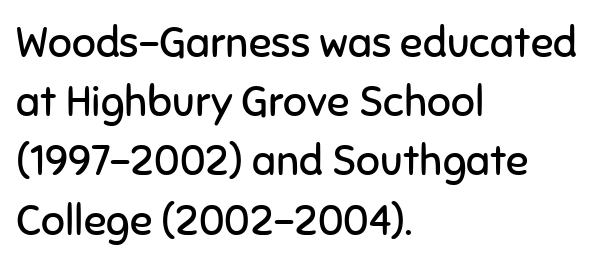
{"serif": "no", "italic": "no", "bold": "no", "weight": "regular", "width": "normal", "stroke_contrast": "low", "x_height": "medium", "monospaced": "no", "underline": "no", "align": "left", "line_spacing": "normal", "line_spacing_ratio": 1.41, "letter_spacing": "normal", "letter_spacing_em": 0.0, "glyph_px": 42}
